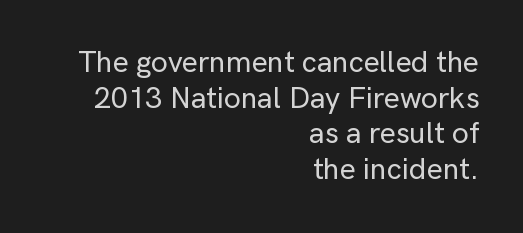
The zone under the glyphs is completely vacant. The rendering shows plain stroke endings on the letterforms — a sans-serif design. The ragged edge is on the left, which tells us the setting is flush right. A typesetter would call this zero additional tracking. This is the regular roman posture of the typeface. Here the designer chose a conventional face with non-uniform glyph widths.
